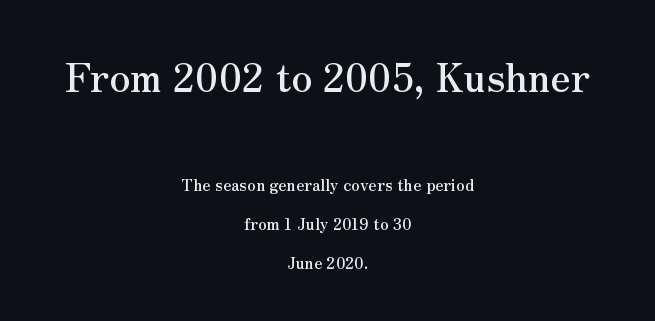
{"serif": "yes", "italic": "no", "width": "normal", "stroke_contrast": "medium", "x_height": "small", "monospaced": "no", "underline": "no", "align": "center", "line_spacing": "loose", "line_spacing_ratio": 2.44, "letter_spacing": "normal", "letter_spacing_em": 0.0, "larger_block": "first", "size_ratio": 2.44, "glyph_px": 39}
